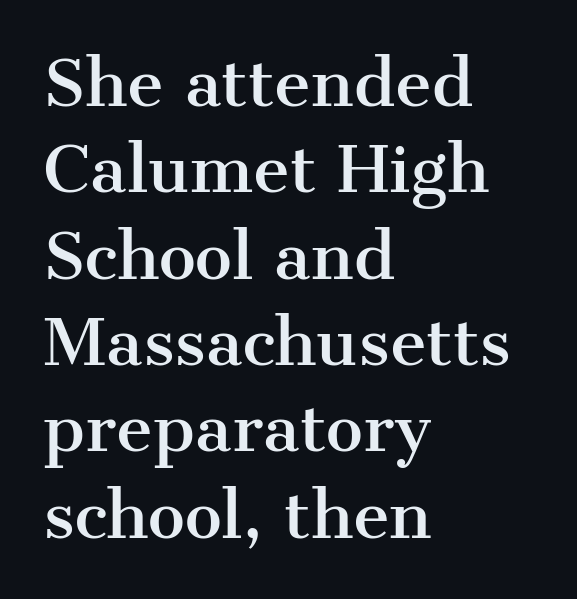
{"serif": "yes", "italic": "no", "width": "normal", "stroke_contrast": "medium", "x_height": "medium", "monospaced": "no", "underline": "no", "align": "left", "line_spacing": "normal", "line_spacing_ratio": 1.37, "letter_spacing": "normal", "letter_spacing_em": 0.0, "glyph_px": 63}
